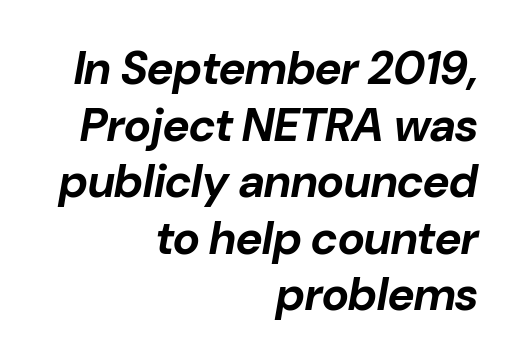
The tracking reads as untouched default to a designer's eye. Observe the lean: these are italic letterforms. The passage shown is typed in a proportional face where columns would drift. The space beneath each line is pristine and unruled. The ragged edge is on the left, which tells us the setting is flush right.
